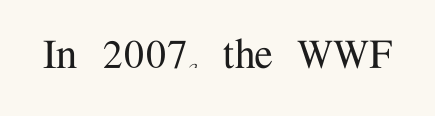
Varying glyph widths throughout — classic text-font behaviour. Little horizontal feet cap the strokes, marking this as serif type. The strip under each line holds only bare page. Do the letters lean? They stand straight. The letterforms sit shoulder to shoulder at normal distance.
